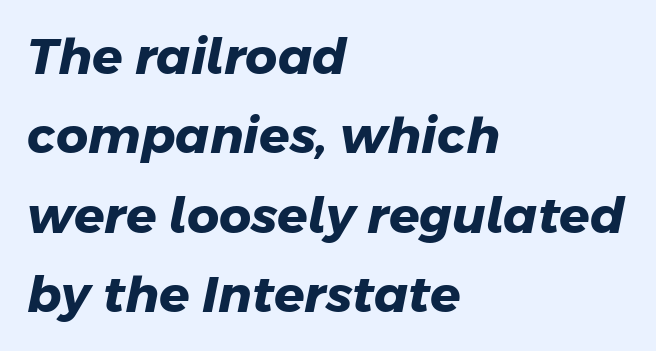
Successive baselines arrive at the customary interval. The rendering shows plain stroke endings on the letterforms — a sans-serif design. The setting favours the left margin, as ordinary paragraphs usually do. A full-strength bold gives these letters their thick strokes.
